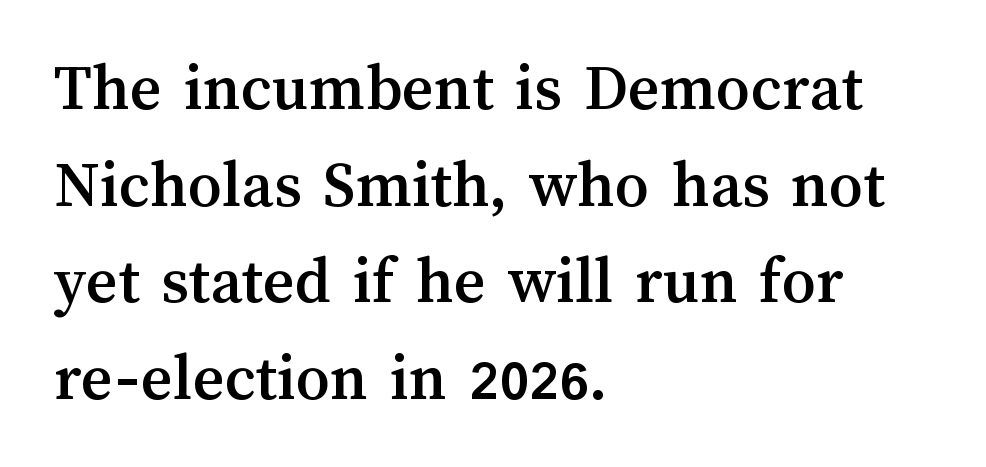
The image shows 68 px text type, upright; set left-aligned, normal line spacing (1.42x), normal letter spacing, not underlined; medium stroke contrast and a medium x-height.
